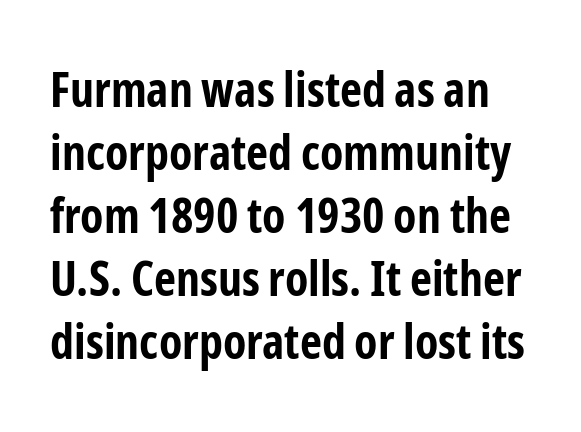
Q: Is the text bold? A: Yes.
Q: Is the text italic (slanted)? A: No, it is upright.
Q: Is the typeface a serif or a sans-serif typeface? A: Sans-serif.
Q: Is the text underlined? A: No.
Q: Is the spacing between letters normal or unusually wide? A: Normal.
Q: Is the spacing between lines tight, normal or loose? A: Normal.
Q: Width (condensed, normal, or wide)? A: Condensed.
Q: Stroke contrast? A: Low.
Q: x-height? A: Medium.
Q: Monospaced? A: No.
